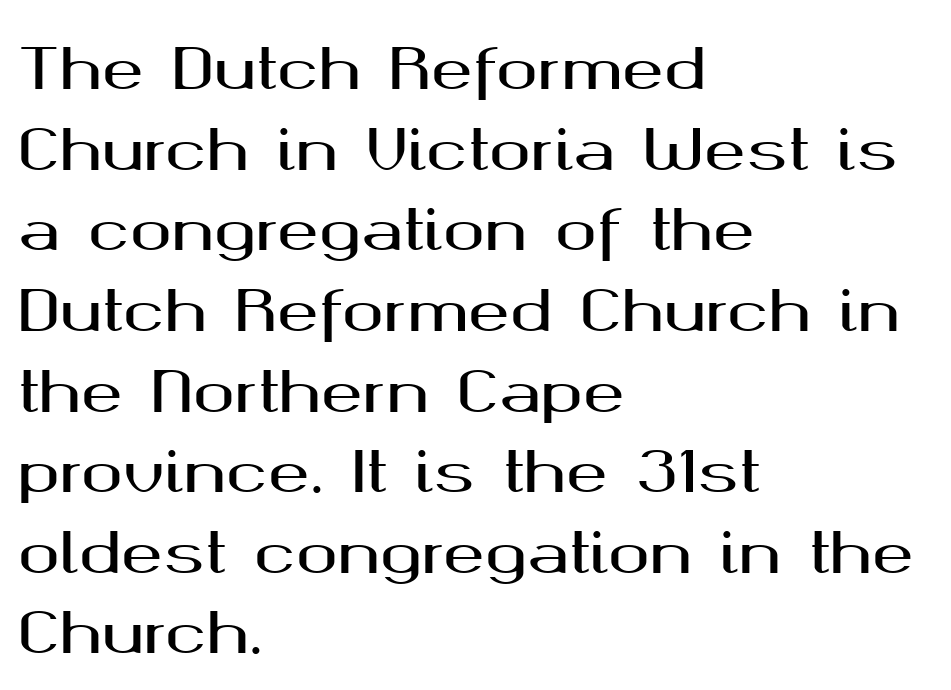
The image shows 56 px wide sans-serif type, upright; set left-aligned, normal line spacing (1.44x), normal letter spacing, not underlined; medium stroke contrast and a medium x-height.
